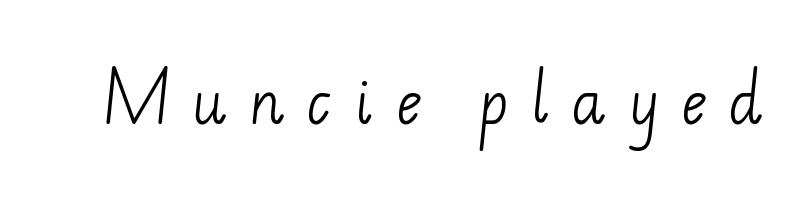
The image shows 57 px light sans-serif type; set unusually wide letter spacing (+0.37 em), not underlined; low stroke contrast and a small x-height.
